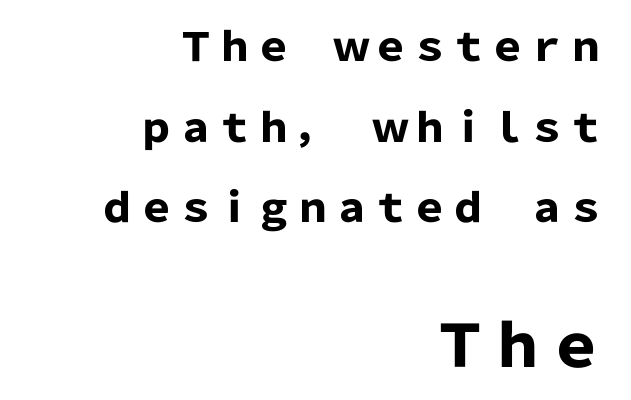
This rendering features lettering with no underline. The later block is typeset at a bigger size than the earlier block. In CSS terms this would be text-align: right. The font's upright variant was chosen for this text.
